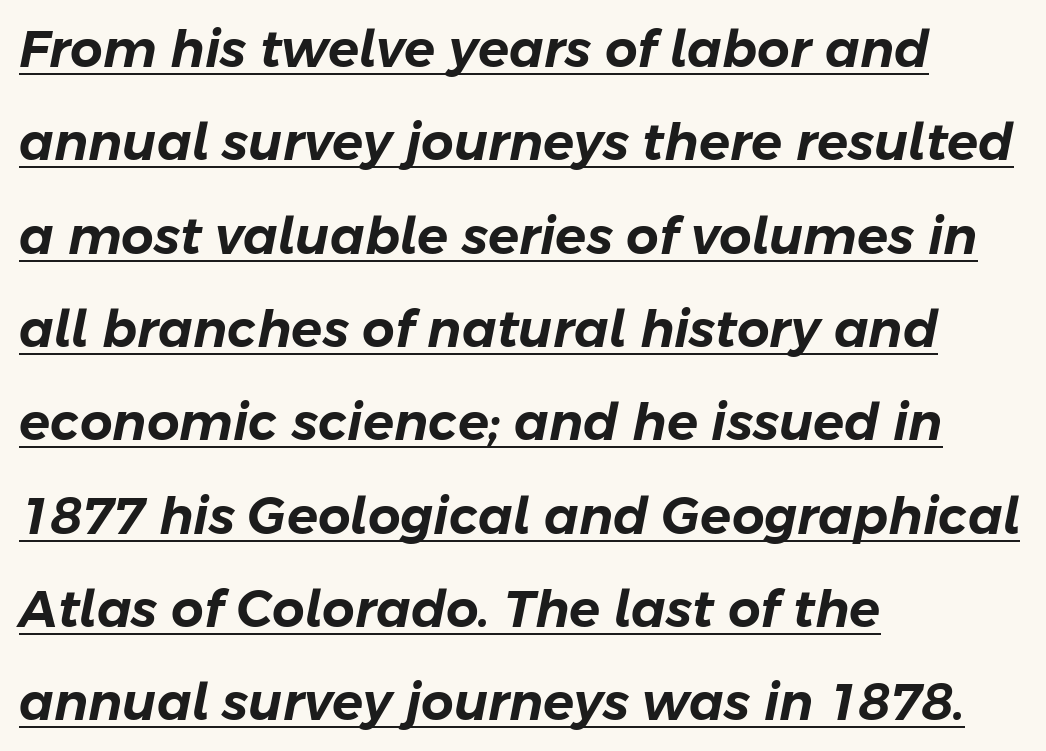
The image shows 51 px text type, italic (leaning right); set left-aligned, line spacing 1.83x, normal letter spacing, underlined; low stroke contrast and a medium x-height.
